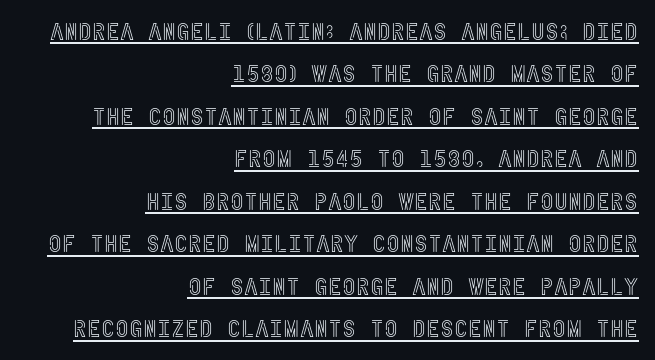
The rag falls on the left side of this text block. Style check: upright. Letter spacing: default. Underline: present.
